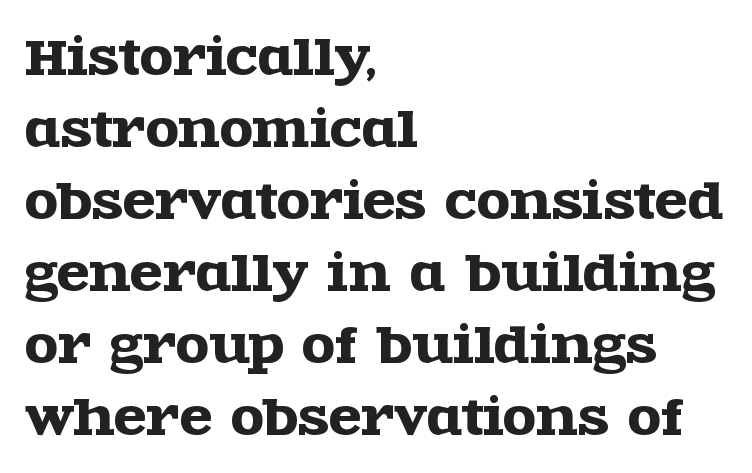
{"serif": "yes", "italic": "no", "width": "wide", "x_height": "large", "monospaced": "no", "underline": "no", "align": "left", "line_spacing": "normal", "line_spacing_ratio": 1.5, "letter_spacing": "normal", "letter_spacing_em": 0.0, "glyph_px": 48}
